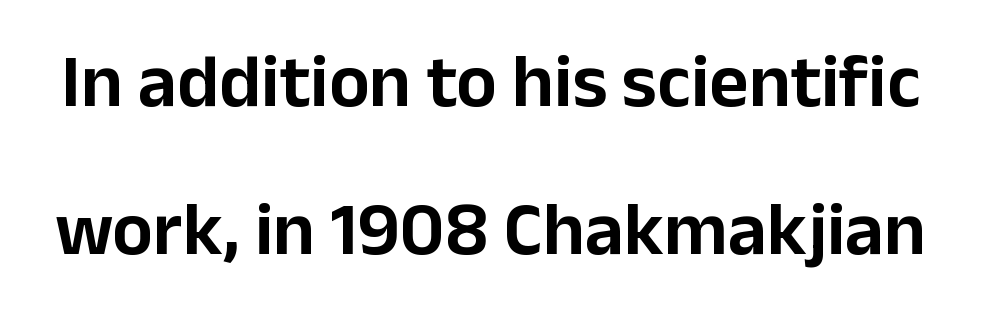
The image shows 76 px sans-serif type, upright; set loose line spacing (1.95x), normal letter spacing, not underlined; low stroke contrast and a medium x-height.
